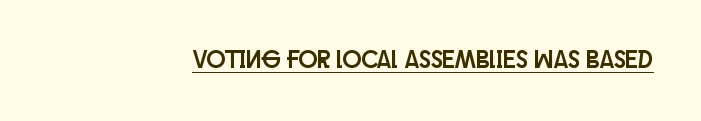
The image shows 25 px text type, upright; set normal letter spacing, underlined.
